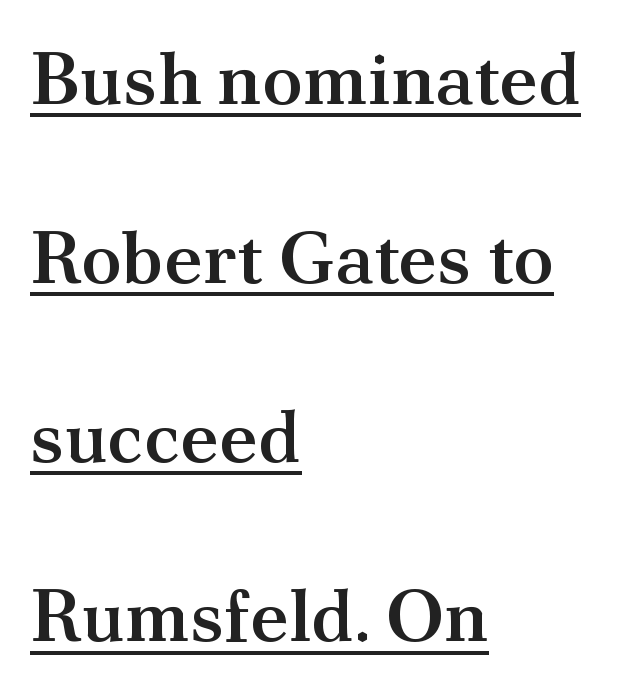
These words are printed semibold, heavier than regular yet not bold. Layout note: lines flush left. What kind of face is this? One with serifs. The rendering uses the underline text-decoration.
